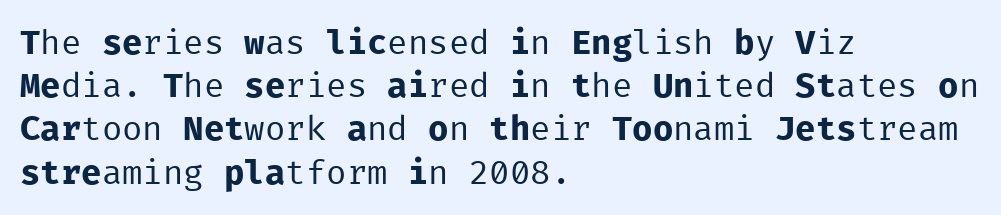
The image shows 34 px regular-weight sans-serif type, upright, monospaced; set left-aligned, normal line spacing (1.27x), normal letter spacing, not underlined; low stroke contrast and a medium x-height.
